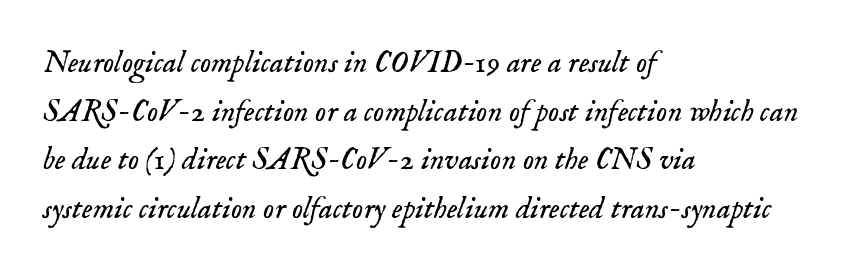
The gap between lines stays unmarked. No chunkiness to these letters — they're not bold. A student would call this left alignment; a typographer would say flush left, rag right. The passage shown leans; its letterforms are oblique. The passage shown is typed in a proportional face where columns would drift.
